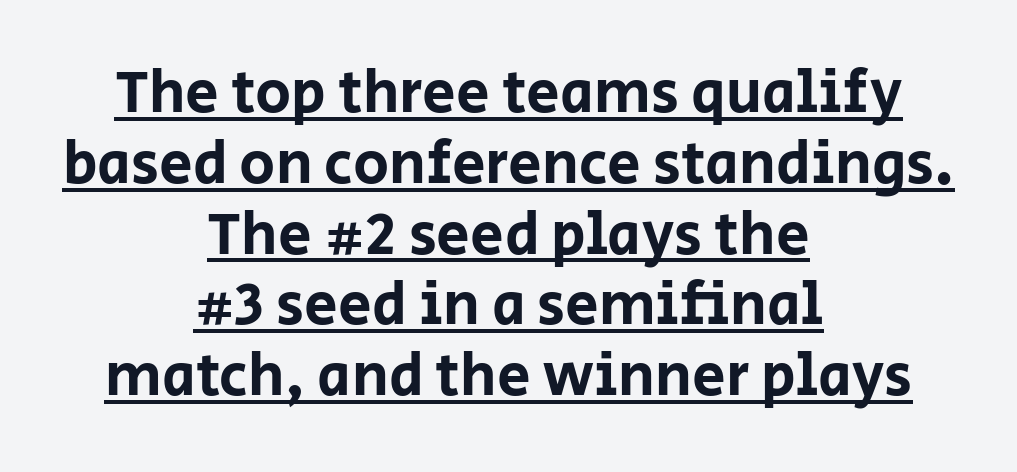
The characters display no serif detailing; their extremities are plain. Glyph-to-glyph distance matches everyday printed text. The rendering positions every line midway between the sides. A baseline rule has been typeset under these characters. Looks like regular typesetting: each glyph gets only the width it needs. Ordinary non-slanted type is in use.
